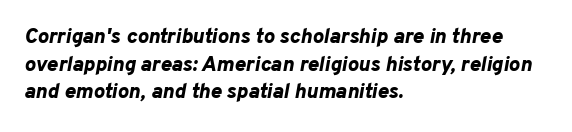
It's the slanting kind of type. Look at the stroke-to-counter ratio: heavy, a bold. Is the block centered? No — it sits flush against the left margin. Glyph-to-glyph distance matches everyday printed text. Quick note: interline space is typical. Descenders are the only things crossing below the line.
